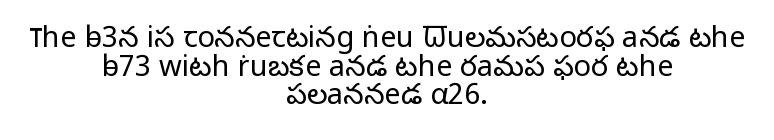
The image shows 29 px light sans-serif type, upright; set centered, tight line spacing (0.99x), normal letter spacing, not underlined; low stroke contrast and a medium x-height.
